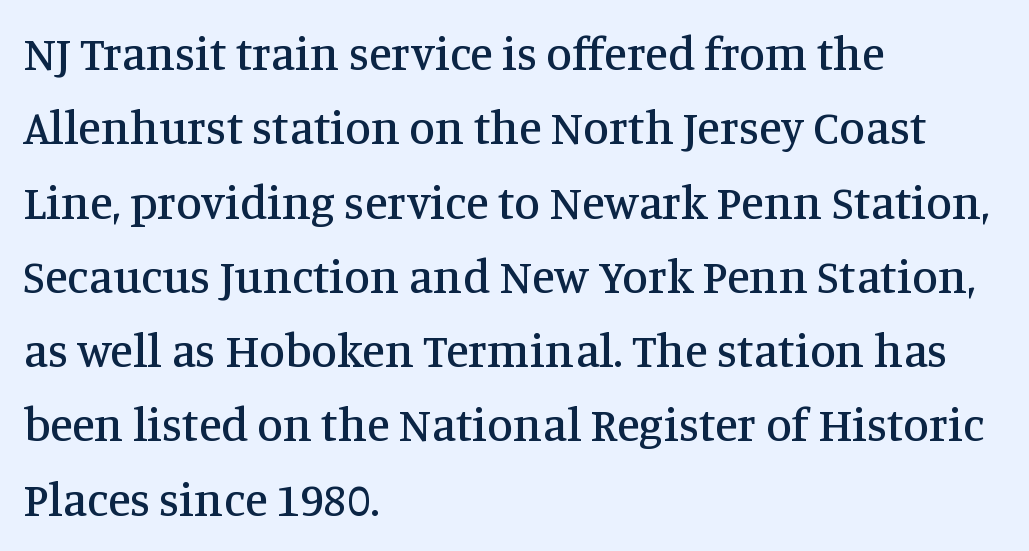
These lines were composed using upright roman letters. These lines keep a tight, regular rhythm from letter to letter. The face used here is proportionally spaced, like ordinary book or web type. Which margin do the lines hug? The left one — the right edge is uneven.
